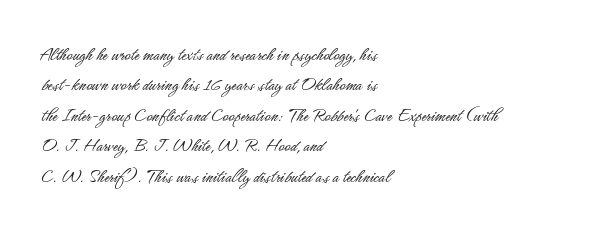
Q: Is the text bold? A: No.
Q: Is the text italic (slanted)? A: Yes.
Q: Is the text underlined? A: No.
Q: How is the paragraph aligned? A: Left-aligned.
Q: Is the spacing between letters normal or unusually wide? A: Normal.
Q: Is the spacing between lines tight, normal or loose? A: Normal.
